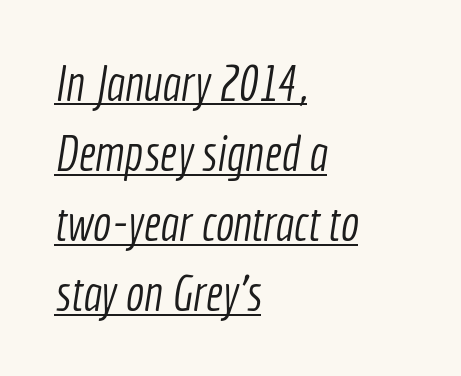
The paragraph shown leans on its left margin. A typesetter would call this zero additional tracking. The letterforms sit at book weight or below. The glyphs are accompanied by a horizontal stroke just below them. Is this a fixed-width face? No — the glyphs have proportional, varying widths. The designer left line spacing at the default.
